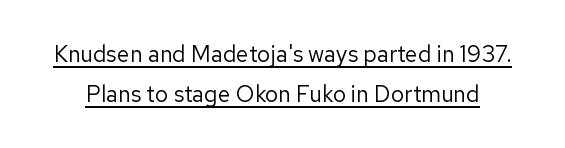
{"italic": "no", "bold": "no", "underline": "yes", "line_spacing_ratio": 1.72, "letter_spacing": "normal", "letter_spacing_em": 0.0, "glyph_px": 23}
